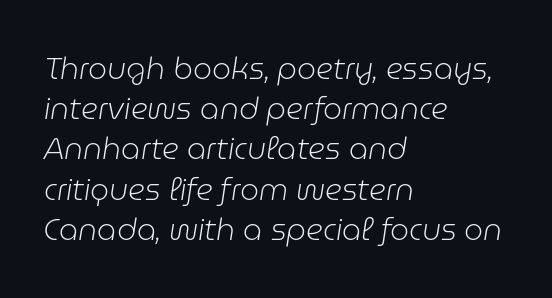
The image shows 30 px light type, italic (leaning right); set left-aligned, normal line spacing (1.34x), normal letter spacing, not underlined; low stroke contrast and a medium x-height.
